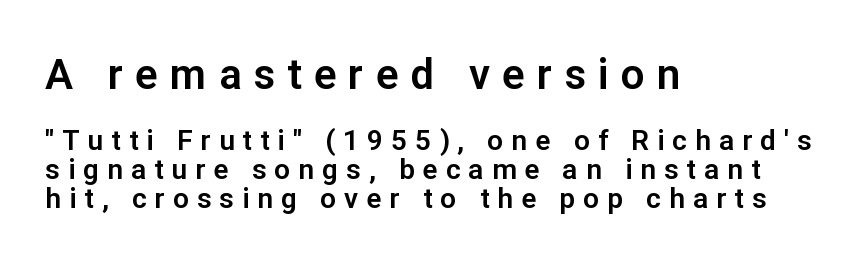
{"serif": "no", "italic": "no", "width": "normal", "stroke_contrast": "low", "x_height": "medium", "monospaced": "no", "underline": "no", "align": "left", "line_spacing": "tight", "line_spacing_ratio": 1.02, "letter_spacing": "wide", "letter_spacing_em": 0.29, "larger_block": "first", "size_ratio": 1.5, "glyph_px": 42}
